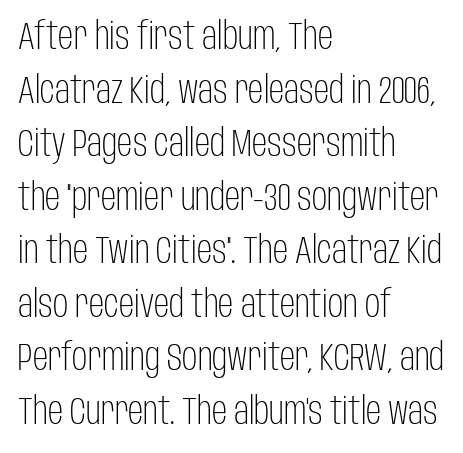
{"serif": "no", "italic": "no", "bold": "no", "weight": "light", "width": "condensed", "stroke_contrast": "low", "x_height": "large", "monospaced": "no", "underline": "no", "align": "left", "line_spacing": "normal", "line_spacing_ratio": 1.41, "letter_spacing": "normal", "letter_spacing_em": 0.0, "glyph_px": 38}
